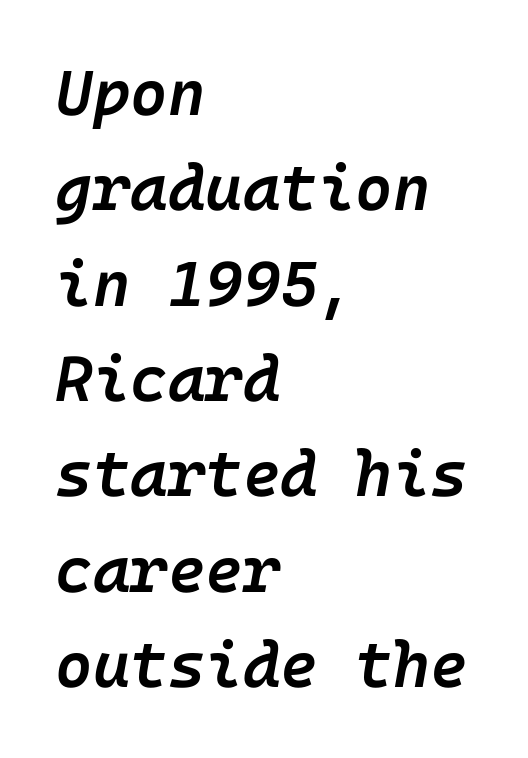
The image shows 64 px semibold type, italic (leaning right); set left-aligned, normal line spacing (1.49x), normal letter spacing, not underlined; low stroke contrast and a medium x-height.
